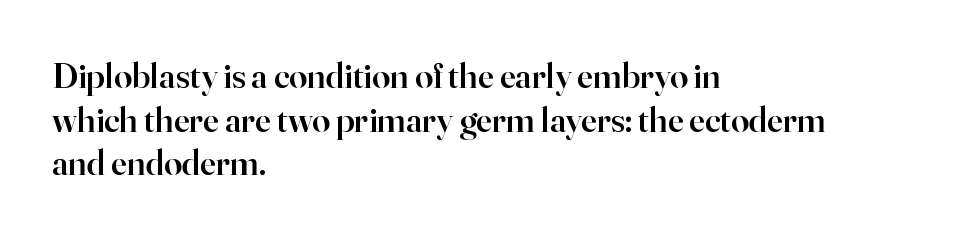
The image shows 36 px semibold serif type, upright; set left-aligned, line spacing 1.21x, normal letter spacing, not underlined; high stroke contrast and a small x-height.
